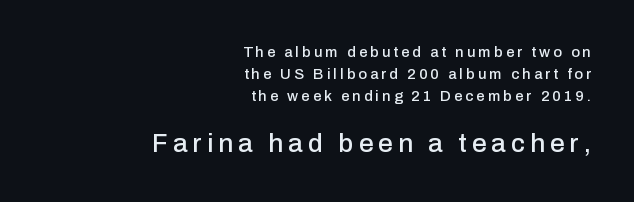
{"italic": "no", "underline": "no", "align": "right", "line_spacing": "normal", "line_spacing_ratio": 1.46, "letter_spacing": "wide", "letter_spacing_em": 0.2, "larger_block": "second", "size_ratio": 1.73, "glyph_px": 26}
